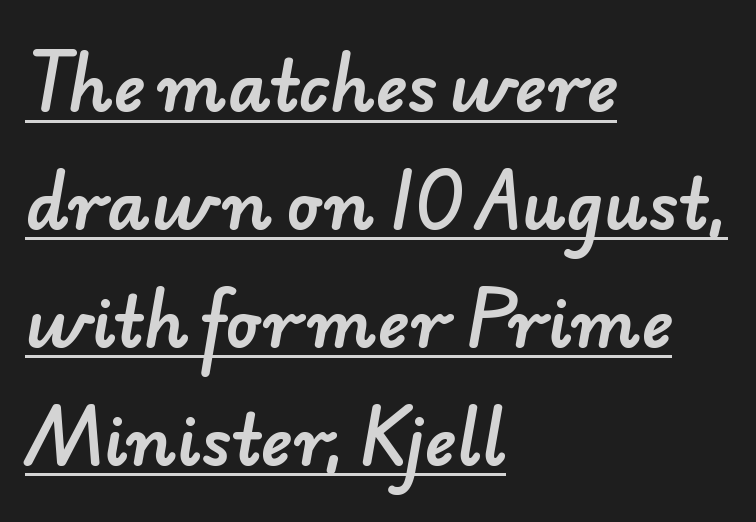
No extra tracking has been applied to these lines. Note the varied advance widths — an 'i' is clearly narrower than an 'm'. Look at the bottom of the vertical strokes: they stop flat, with no serifs. Caption: lettering with a line underneath. Every row of glyphs begins at an identical x-position on the left.
